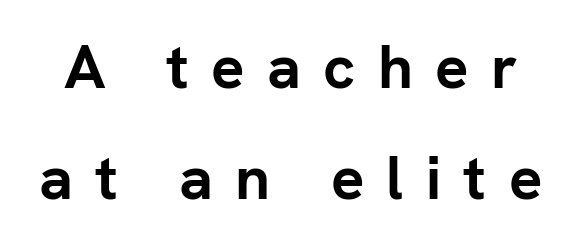
In terms of weight, the rendering is a true, heavy bold. Do the characters align in a grid? No, the font is proportional. A typesetter would label this face a sans. Rendered with straight, roman letterforms.
